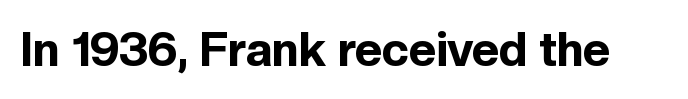
The image shows 47 px bold sans-serif type, upright; set normal letter spacing, not underlined; a medium x-height.
